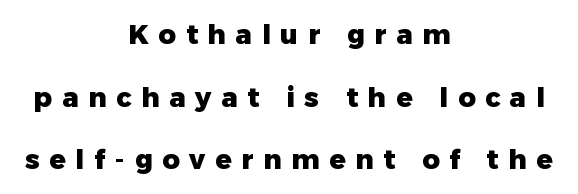
Q: Is the text bold? A: Yes.
Q: Is the text italic (slanted)? A: No, it is upright.
Q: Is the text underlined? A: No.
Q: How is the paragraph aligned? A: Centered.
Q: Is the spacing between letters normal or unusually wide? A: Unusually wide.
Q: Is the spacing between lines tight, normal or loose? A: Loose.
